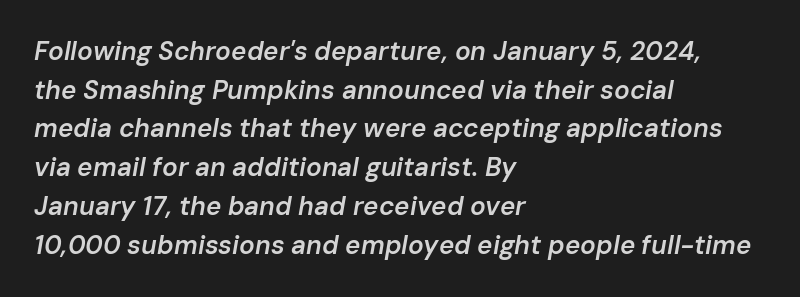
Q: Is the text bold? A: Semi-bold.
Q: Is the text italic (slanted)? A: Yes, it leans right by about 10 degrees.
Q: Is the text underlined? A: No.
Q: How is the paragraph aligned? A: Left-aligned.
Q: Is the spacing between letters normal or unusually wide? A: Normal.
Q: Is the spacing between lines tight, normal or loose? A: Normal.
